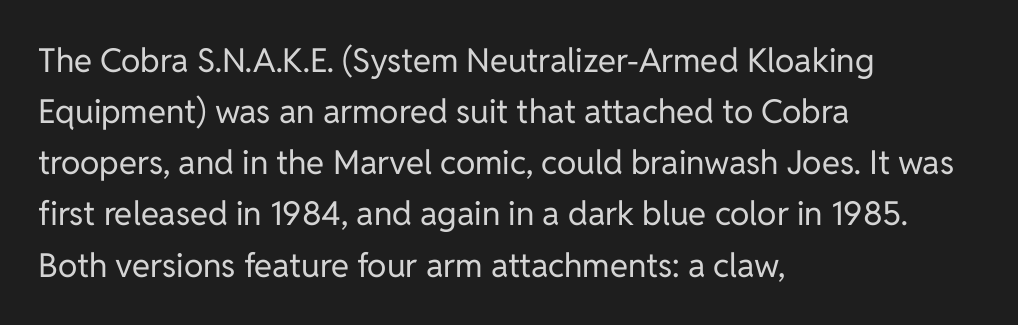
The lines sit at an ordinary, default distance from one another. The strip under each line holds only bare page. The type sits square on the baseline with zero lean. The typeface chosen for these lines omits serifs. The paragraph shown leans on its left margin. You could call the tracking neutral — neither tight nor loose.
